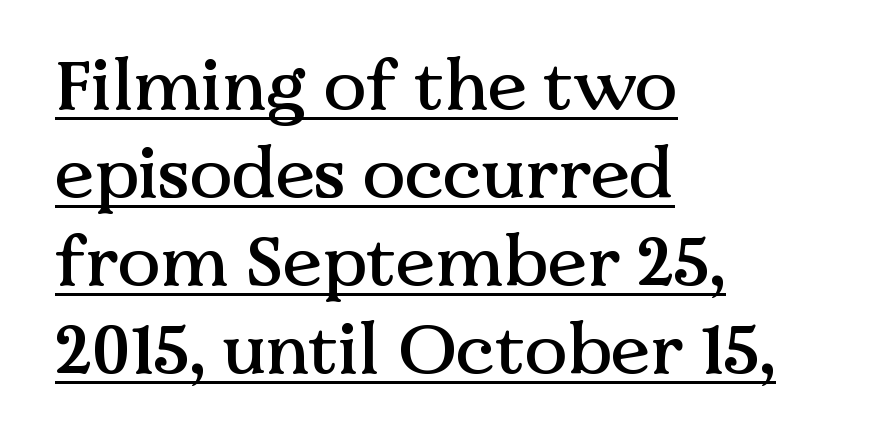
{"serif": "yes", "italic": "no", "width": "normal", "stroke_contrast": "medium", "x_height": "medium", "monospaced": "no", "underline": "yes", "align": "left", "line_spacing_ratio": 1.24, "letter_spacing": "normal", "letter_spacing_em": 0.0, "glyph_px": 71}
